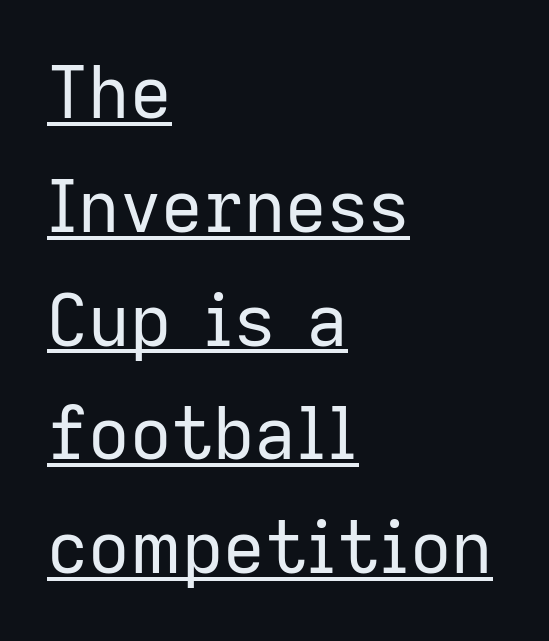
{"serif": "no", "italic": "no", "bold": "no", "weight": "regular", "width": "normal", "stroke_contrast": "low", "x_height": "medium", "monospaced": "no", "underline": "yes", "align": "left", "line_spacing": "normal", "line_spacing_ratio": 1.58, "letter_spacing": "normal", "letter_spacing_em": 0.0, "glyph_px": 72}
